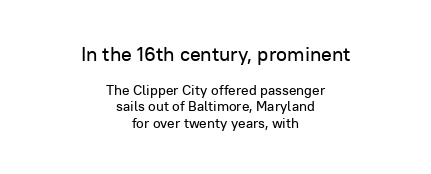
Q: Is the text italic (slanted)? A: No, it is upright.
Q: Is the text underlined? A: No.
Q: How is the paragraph aligned? A: Centered.
Q: Is the spacing between letters normal or unusually wide? A: Normal.
Q: Which block of text is set in a larger size, the first (top) or the second (bottom)? A: The first (top) one.
